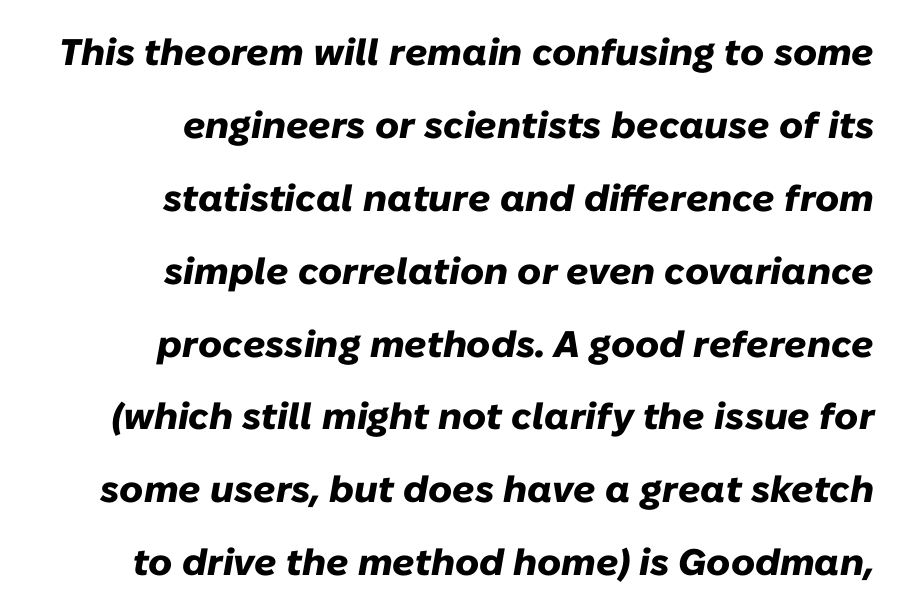
Q: Is the text bold? A: Yes.
Q: Is the text italic (slanted)? A: Yes, it leans right by about 10 degrees.
Q: Is the text underlined? A: No.
Q: How is the paragraph aligned? A: Right-aligned.
Q: Is the spacing between letters normal or unusually wide? A: Normal.
Q: Is the spacing between lines tight, normal or loose? A: Loose.
Q: Width (condensed, normal, or wide)? A: Normal.
Q: Stroke contrast? A: Low.
Q: x-height? A: Medium.
Q: Monospaced? A: No.
